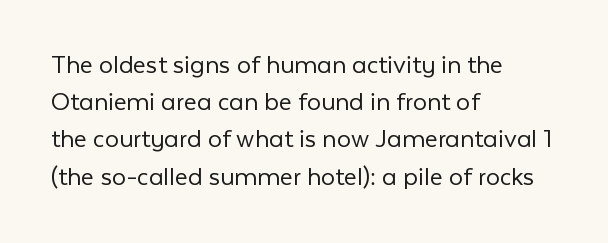
The typeface has the unassuming heft of standard copy or less. The paragraph shown leans on its left margin. The rendering shows plain stroke endings on the letterforms — a sans-serif design. This rendering leaves character spacing at its baseline value. Bare-footed words on every line. Tall strokes in this sample are plumb rather than angled.
